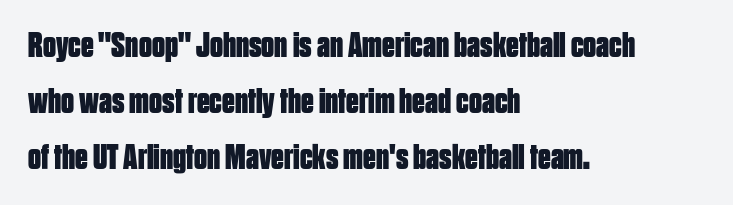
The image shows 36 px bold, condensed sans-serif type, upright; set left-aligned, normal line spacing (1.55x), normal letter spacing, not underlined; low stroke contrast and a large x-height.
